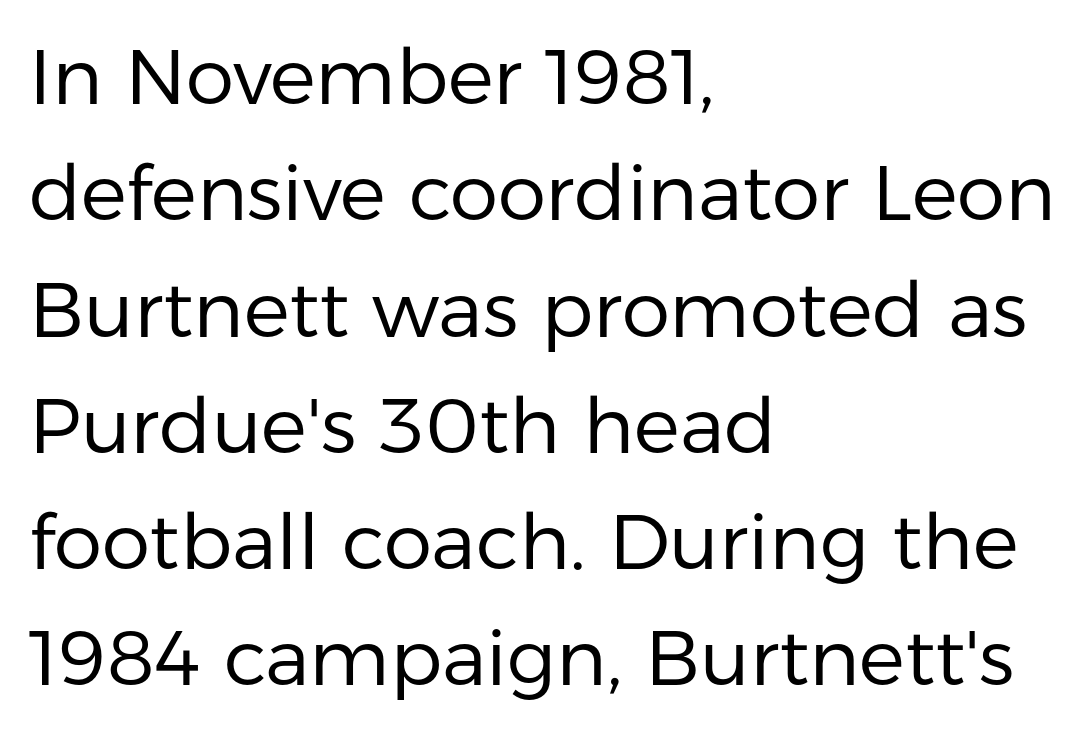
Line spacing here is normal. Posture: upright roman. Alignment: flush left. Quick note: underline off. Observe the ordinary spacing: letters are neighbours, not strangers. Is this a fixed-width face? No — the glyphs have proportional, varying widths.
